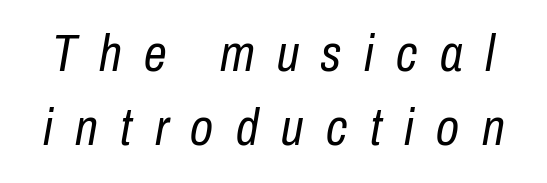
{"italic": "yes", "lean": "right", "slant_degrees": 10, "bold": "no", "weight": "regular", "width": "condensed", "stroke_contrast": "low", "x_height": "medium", "monospaced": "no", "underline": "no", "line_spacing": "normal", "line_spacing_ratio": 1.46, "letter_spacing": "wide", "letter_spacing_em": 0.44, "glyph_px": 51}
